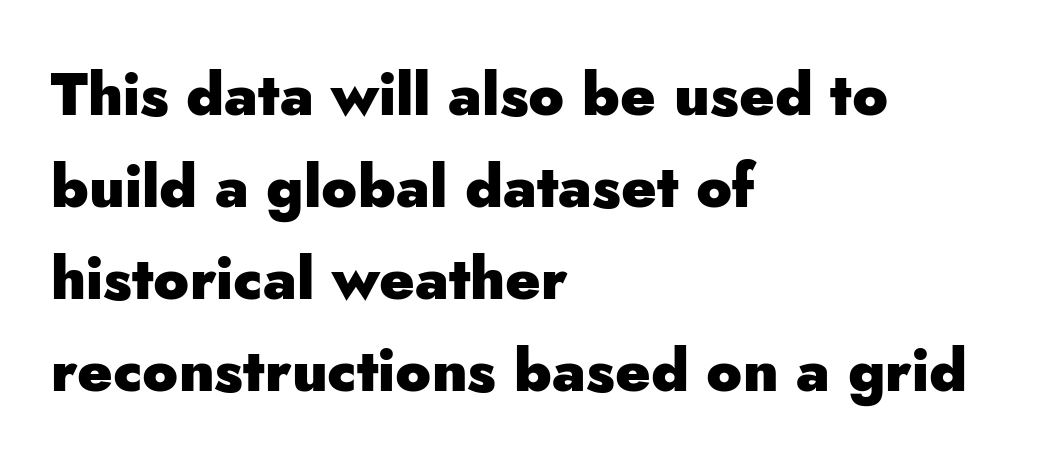
Q: Is the text bold? A: Yes.
Q: Is the text italic (slanted)? A: No, it is upright.
Q: Is the typeface a serif or a sans-serif typeface? A: Sans-serif.
Q: Is the text underlined? A: No.
Q: How is the paragraph aligned? A: Left-aligned.
Q: Is the spacing between letters normal or unusually wide? A: Normal.
Q: Is the spacing between lines tight, normal or loose? A: Normal.
Q: Width (condensed, normal, or wide)? A: Normal.
Q: Stroke contrast? A: Low.
Q: x-height? A: Small.
Q: Monospaced? A: No.
